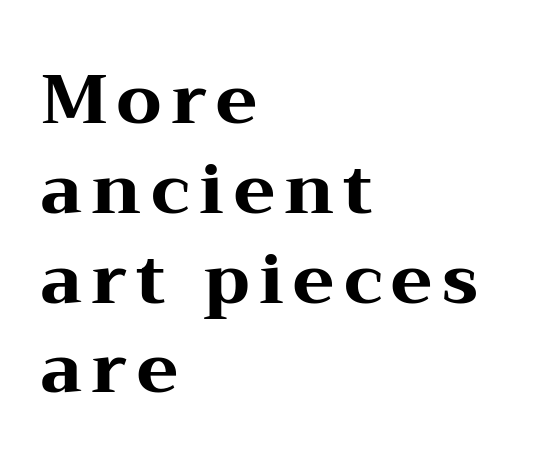
Q: Is the text bold? A: Yes.
Q: Is the text italic (slanted)? A: No, it is upright.
Q: Is the typeface a serif or a sans-serif typeface? A: Serif.
Q: Is the text underlined? A: No.
Q: How is the paragraph aligned? A: Left-aligned.
Q: Is the spacing between lines tight, normal or loose? A: Normal.
Q: Width (condensed, normal, or wide)? A: Wide.
Q: Stroke contrast? A: Medium.
Q: x-height? A: Medium.
Q: Monospaced? A: No.
